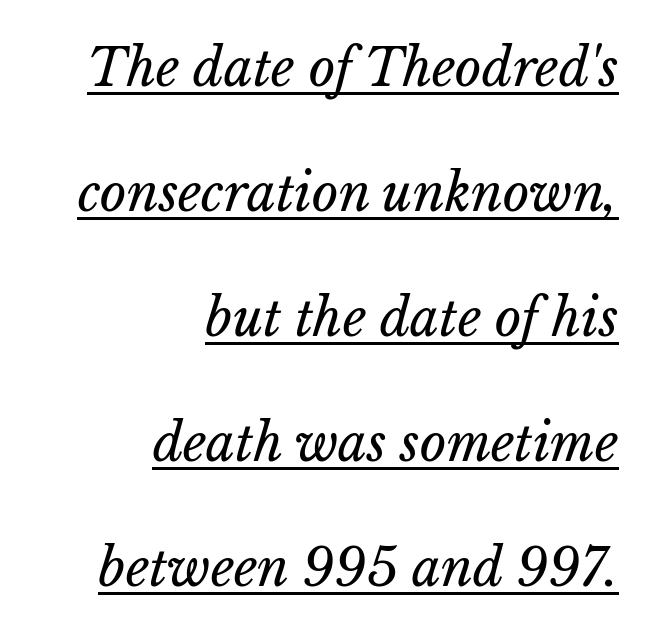
The image shows 51 px regular-weight type, italic (leaning right); set right-aligned, loose line spacing (2.45x), normal letter spacing, underlined; low stroke contrast and a medium x-height.
